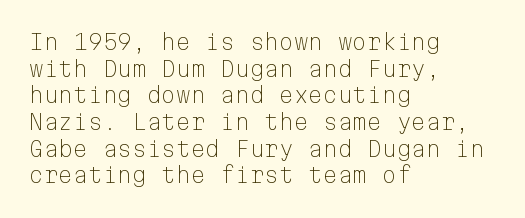
Summary of weight: not heavy and not bold. The vertical gap from one line to the next is medium. The type is set solid horizontally, with unmodified tracking. No italicization has been applied; the sample stays upright. The paragraph shown leans on its left margin. The gap between lines stays unmarked.
